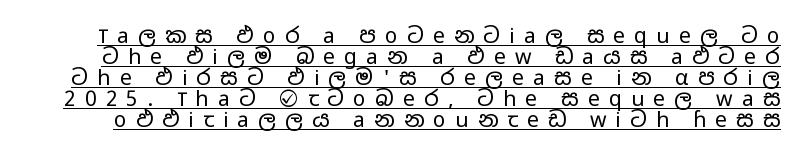
The image shows 21 px text type, upright; set tight line spacing (1.0x), unusually wide letter spacing (+0.44 em), underlined.
